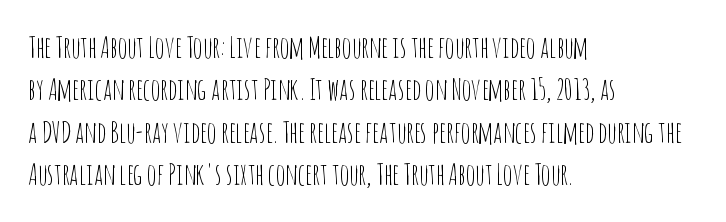
A typesetter would call this proportional, since set widths differ per character. The typeface chosen for these lines omits serifs. Short note: letters normally spaced. Heaviness? Minimal to ordinary, like unemphasized prose.
